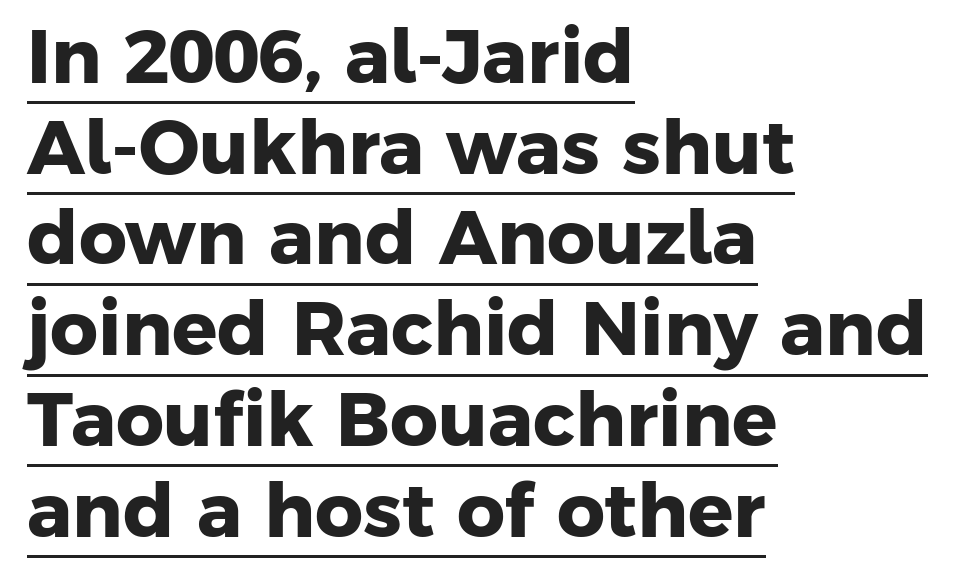
Q: Is the text bold? A: Yes.
Q: Is the typeface a serif or a sans-serif typeface? A: Sans-serif.
Q: Is the text underlined? A: Yes.
Q: How is the paragraph aligned? A: Left-aligned.
Q: Is the spacing between letters normal or unusually wide? A: Normal.
Q: Width (condensed, normal, or wide)? A: Normal.
Q: Stroke contrast? A: Low.
Q: x-height? A: Medium.
Q: Monospaced? A: No.
